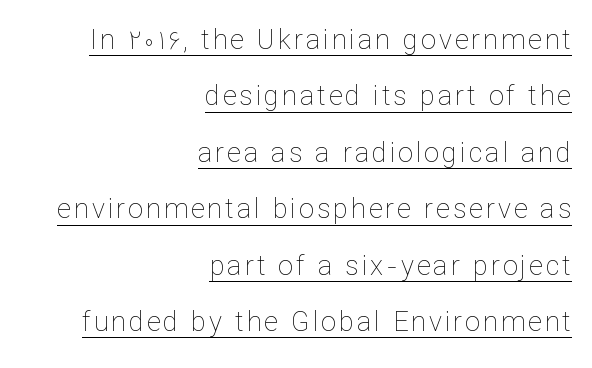
Q: Is the text bold? A: No.
Q: Is the text italic (slanted)? A: No, it is upright.
Q: Is the text underlined? A: Yes.
Q: How is the paragraph aligned? A: Right-aligned.
Q: Is the spacing between lines tight, normal or loose? A: Loose.
